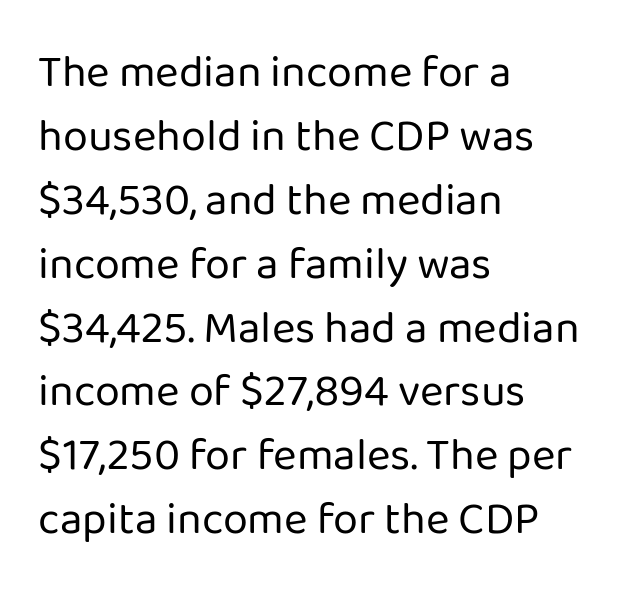
The image shows 45 px regular-weight sans-serif type, upright; set left-aligned, normal line spacing (1.42x), normal letter spacing, not underlined; low stroke contrast and a medium x-height.
